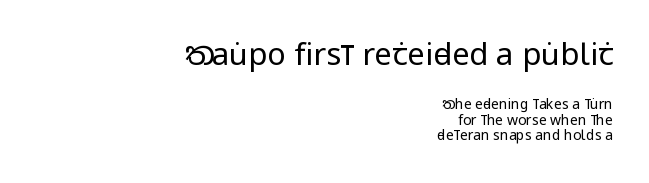
The image shows 31 px regular-weight, condensed sans-serif type, upright; set right-aligned, tight line spacing (1.13x), normal letter spacing, not underlined; the first (top) block is 2.21x larger; low stroke contrast and a large x-height.
